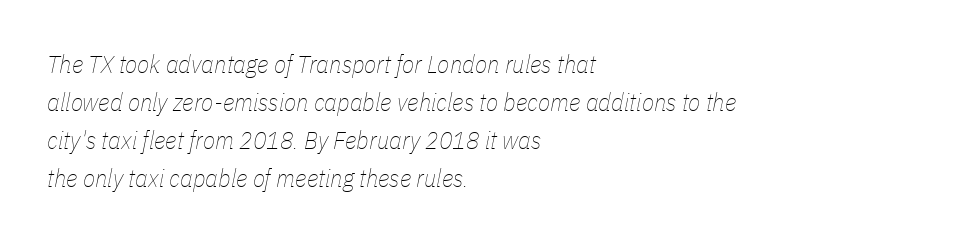
The text block is weighted toward the left margin, trailing off unevenly rightward. Regarding leading, the lines here are spaced in the standard way. Students, note that the glyphs here touch the page at normal intervals. Only glyphs here, with clear space below each row.
